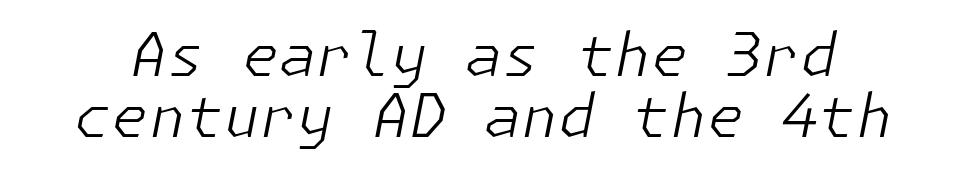
The image shows 60 px light type, italic (leaning right); set tight line spacing (1.01x), normal letter spacing, not underlined; low stroke contrast and a medium x-height.
